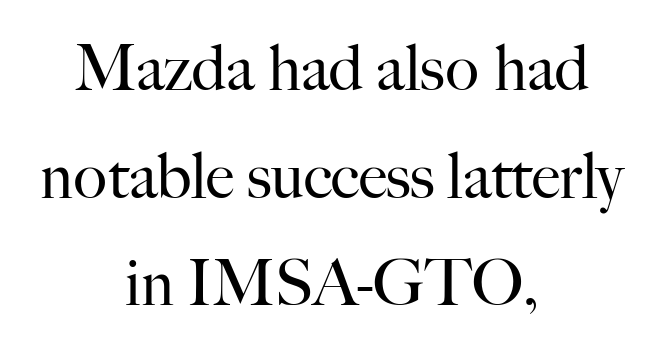
{"serif": "yes", "italic": "no", "bold": "no", "weight": "regular", "width": "normal", "stroke_contrast": "high", "x_height": "small", "monospaced": "no", "underline": "no", "align": "center", "line_spacing_ratio": 1.71, "letter_spacing": "normal", "letter_spacing_em": 0.0, "glyph_px": 63}
